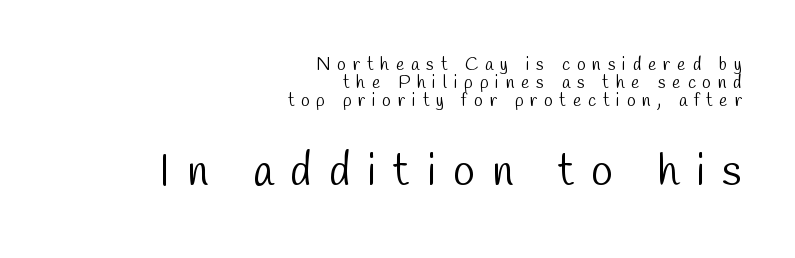
The image shows 45 px light, condensed sans-serif type; set right-aligned, tight line spacing (0.99x), unusually wide letter spacing (+0.38 em), not underlined; the second (bottom) block is 2.5x larger; low stroke contrast and a medium x-height.
